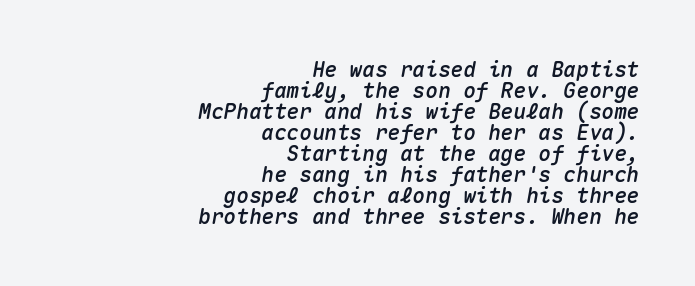
The image shows 21 px text type, italic (leaning right); set right-aligned, tight line spacing (1.0x), normal letter spacing, not underlined.
